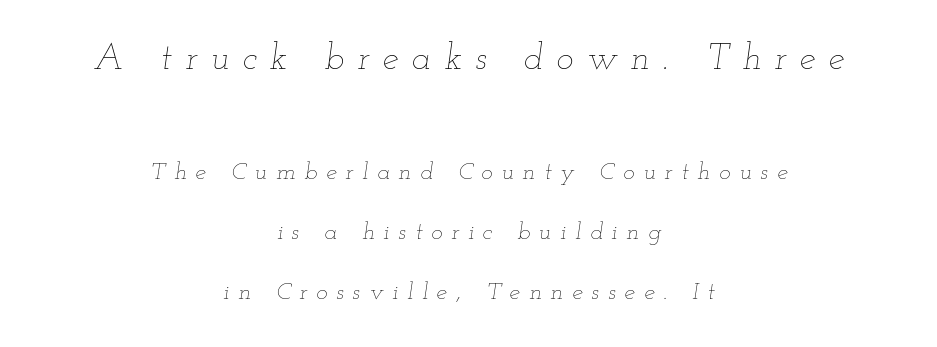
Neither beginnings nor endings align; midpoints do. Decoration check: the copy has no underline. Is this a fixed-width face? No — the glyphs have proportional, varying widths. Note: larger setting up top, smaller setting below. The gaps between neighbouring characters are conspicuously large.
